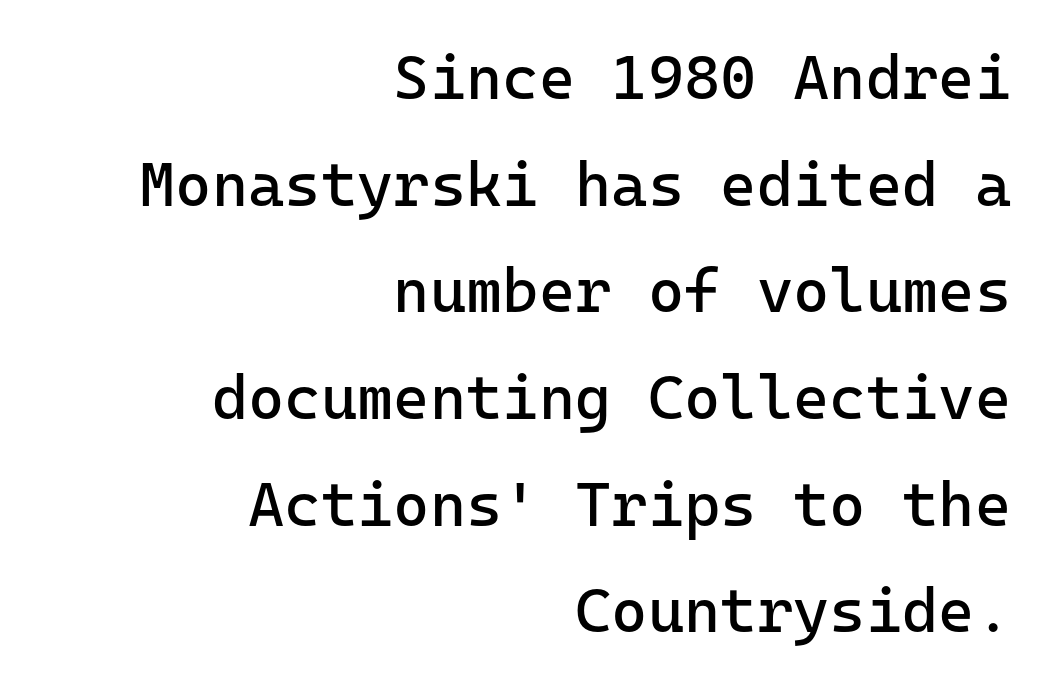
The image shows 62 px regular-weight sans-serif type, upright, monospaced; set right-aligned, line spacing 1.72x, normal letter spacing, not underlined; low stroke contrast and a medium x-height.
